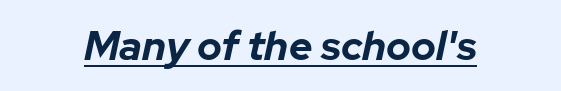
The image shows 41 px bold type, italic (leaning right); set centered, normal letter spacing, underlined; low stroke contrast and a medium x-height.
